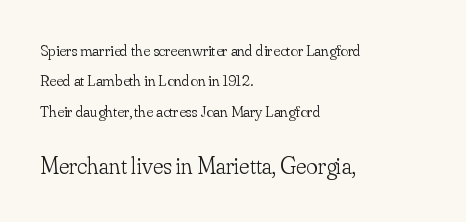
The image shows 24 px text type, upright; set left-aligned, loose line spacing (1.9x), normal letter spacing, not underlined; the second (bottom) block is 1.5x larger.
